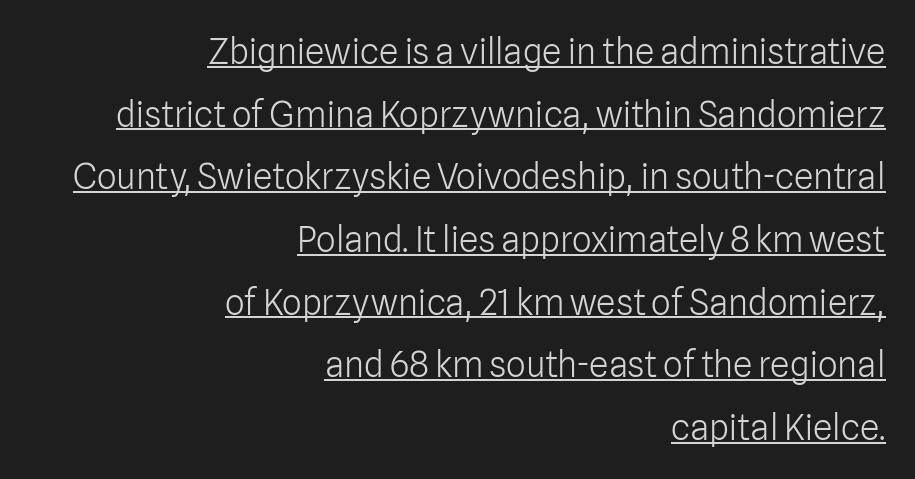
The image shows 35 px light sans-serif type, upright; set right-aligned, line spacing 1.79x, normal letter spacing, underlined; low stroke contrast and a medium x-height.
